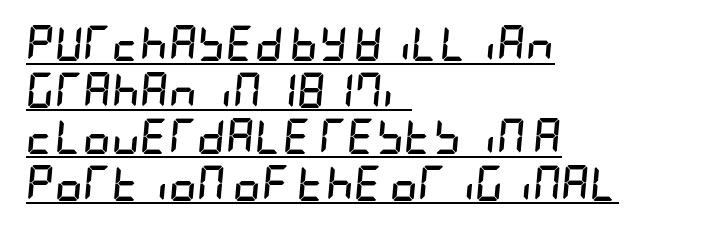
How heavy is the stroke? Heavy — this is a bold. Short and long lines alike share a common starting point at left. This is oblique type, the kind used for emphasis or titles. The horizontal fit of the characters is conventional and even. Is there much room between lines? A standard amount, neither cramped nor airy. Quick note: underline on.
